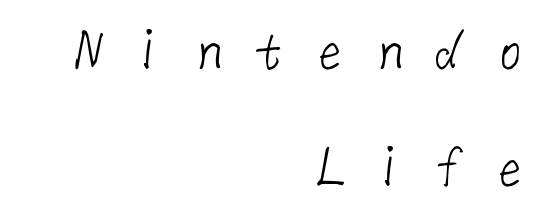
Q: Is the text bold? A: No.
Q: Is the typeface a serif or a sans-serif typeface? A: Sans-serif.
Q: Is the text underlined? A: No.
Q: How is the paragraph aligned? A: Right-aligned.
Q: Is the spacing between letters normal or unusually wide? A: Unusually wide.
Q: Width (condensed, normal, or wide)? A: Normal.
Q: Stroke contrast? A: Low.
Q: x-height? A: Medium.
